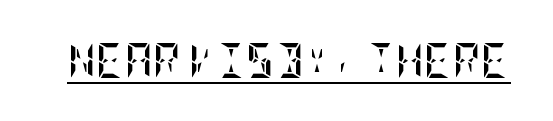
Nothing unusual about the tracking: characters are spaced as the font intends. This sample uses an upright cut, with every glyph sitting square on the baseline. The face used here appears with an underline applied. Caption: bold face, heavy strokes.
